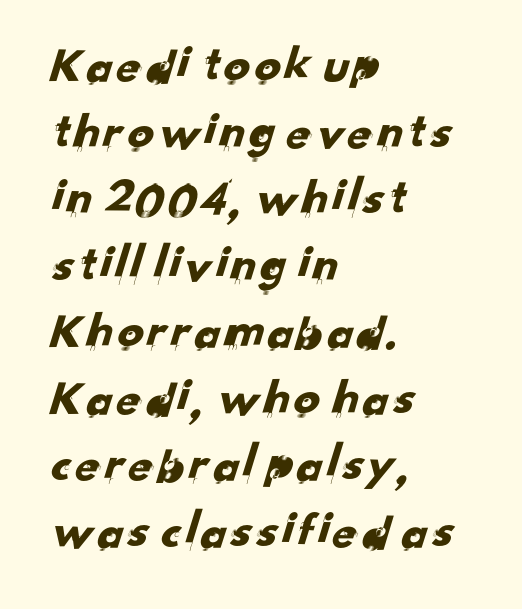
The image shows 52 px sans-serif type; set left-aligned, normal line spacing (1.28x), normal letter spacing, not underlined; low stroke contrast and a small x-height.
